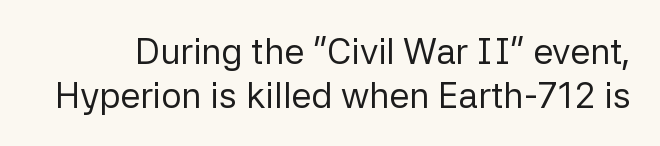
Characters follow at the spacing the type designer built in. This rendering features lettering with no underline. Here the designer chose a conventional face with non-uniform glyph widths. The letterforms sit at book weight or below. It's the straight-up-and-down kind of type. These lines are composed in type without serifs.
